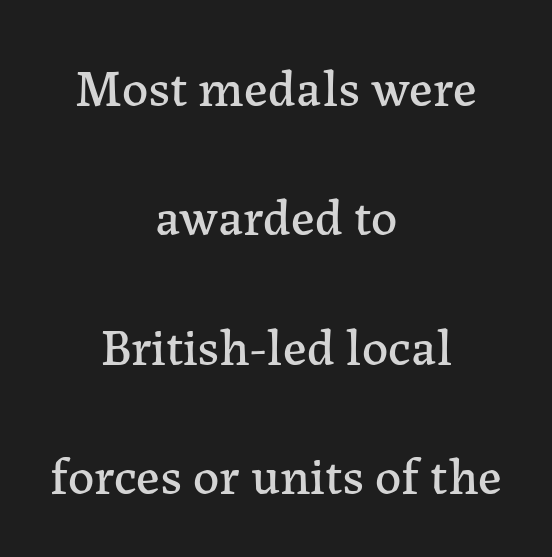
{"serif": "yes", "italic": "no", "width": "normal", "stroke_contrast": "low", "x_height": "medium", "monospaced": "no", "underline": "no", "align": "center", "line_spacing": "loose", "line_spacing_ratio": 2.49, "letter_spacing": "normal", "letter_spacing_em": 0.0, "glyph_px": 52}
